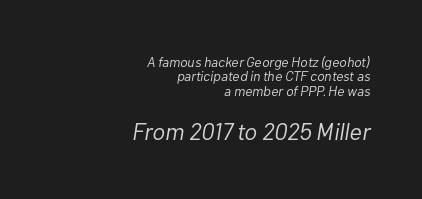
Q: Is the text bold? A: No.
Q: Is the text italic (slanted)? A: Yes, it leans right by about 10 degrees.
Q: Is the text underlined? A: No.
Q: How is the paragraph aligned? A: Right-aligned.
Q: Is the spacing between letters normal or unusually wide? A: Normal.
Q: Is the spacing between lines tight, normal or loose? A: Tight.
Q: Which block of text is set in a larger size, the first (top) or the second (bottom)? A: The second (bottom) one.
